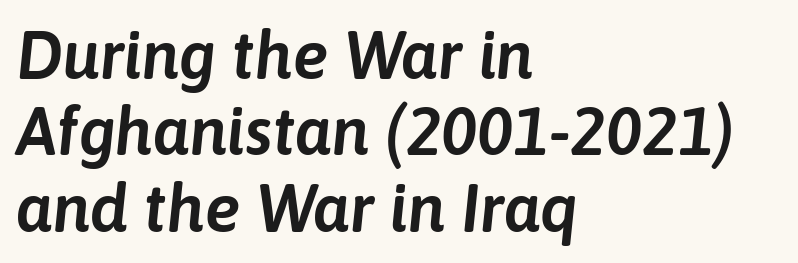
Caption: multi-line text, flush left, ragged right. Note the varied advance widths — an 'i' is clearly narrower than an 'm'. Honestly, the letter spacing is just normal — you wouldn't notice it. The text carries the slant typical of an italic or oblique font.
